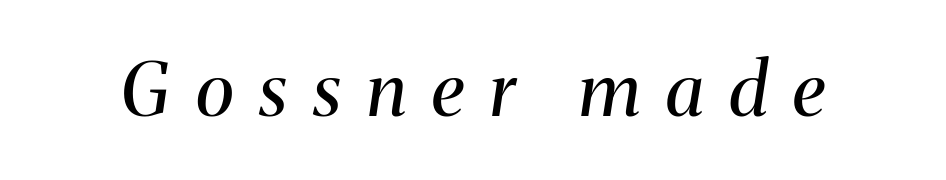
Note the varied advance widths — an 'i' is clearly narrower than an 'm'. The typeface chosen for these lines features serifs. Unmarked baselines from the first word to the last. Loose tracking; the words dissolve into strings of separated letters.
